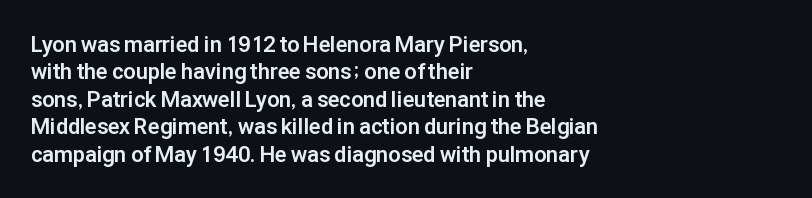
{"italic": "no", "bold": "yes", "underline": "no", "align": "left", "line_spacing": "normal", "line_spacing_ratio": 1.25, "letter_spacing": "normal", "letter_spacing_em": 0.0, "glyph_px": 22}
